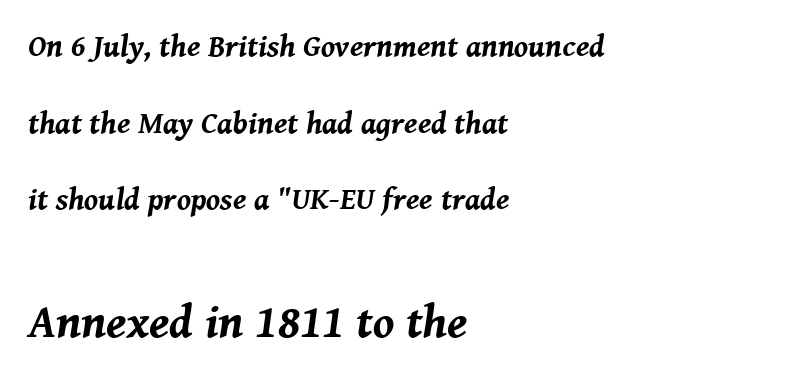
{"italic": "yes", "lean": "right", "slant_degrees": 8, "bold": "yes", "weight": "bold", "width": "normal", "stroke_contrast": "medium", "x_height": "medium", "monospaced": "no", "underline": "no", "align": "left", "line_spacing": "loose", "line_spacing_ratio": 2.47, "letter_spacing": "normal", "letter_spacing_em": 0.0, "larger_block": "second", "size_ratio": 1.52, "glyph_px": 47}
